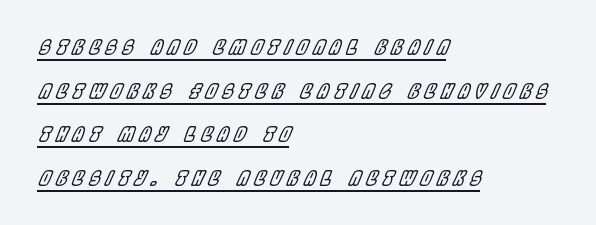
The space between consecutive lines is lavish. The rag falls on the right side of this text block. The face used here has a pronounced slope to its letters. A typesetter would call this heavily tracked-out type.
